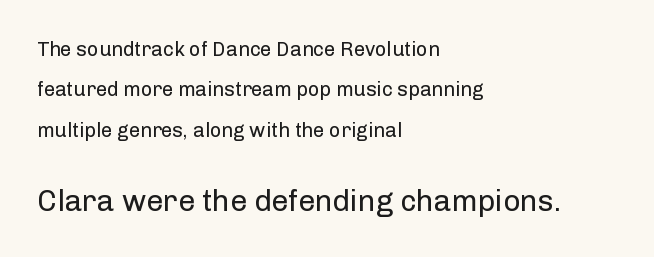
{"serif": "no", "italic": "no", "bold": "no", "weight": "regular", "width": "normal", "stroke_contrast": "low", "x_height": "medium", "monospaced": "no", "underline": "no", "align": "left", "line_spacing": "loose", "line_spacing_ratio": 2.02, "letter_spacing": "normal", "letter_spacing_em": 0.0, "larger_block": "second", "size_ratio": 1.5, "glyph_px": 30}
